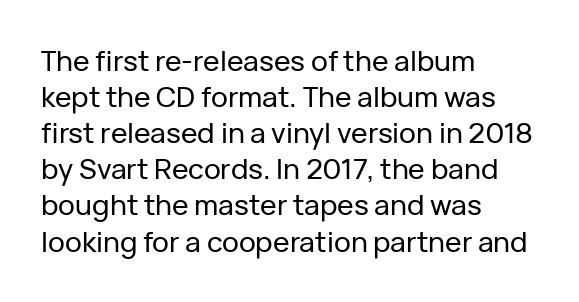
{"serif": "no", "italic": "no", "width": "normal", "stroke_contrast": "low", "x_height": "medium", "monospaced": "no", "underline": "no", "align": "left", "line_spacing": "normal", "line_spacing_ratio": 1.29, "letter_spacing": "normal", "letter_spacing_em": 0.0, "glyph_px": 28}
